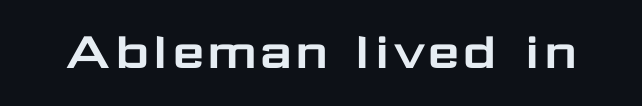
The letterforms sit shoulder to shoulder at normal distance. The letters advance in unequal steps, a hallmark of proportional type. Serif or sans? Sans — the stroke terminals are bare. Posture: vertical.
